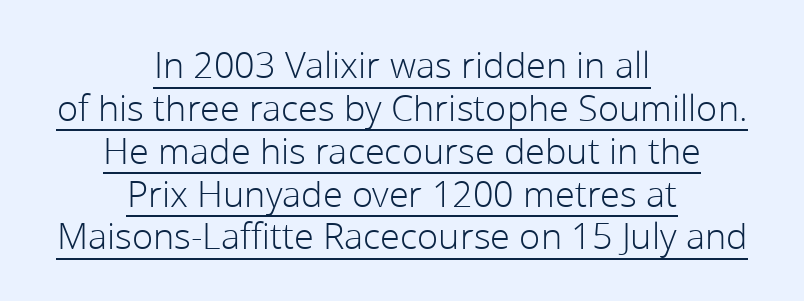
Q: Is the text bold? A: No.
Q: Is the text italic (slanted)? A: No, it is upright.
Q: Is the typeface a serif or a sans-serif typeface? A: Sans-serif.
Q: Is the text underlined? A: Yes.
Q: How is the paragraph aligned? A: Centered.
Q: Is the spacing between letters normal or unusually wide? A: Normal.
Q: Width (condensed, normal, or wide)? A: Normal.
Q: Stroke contrast? A: Low.
Q: x-height? A: Medium.
Q: Monospaced? A: No.
